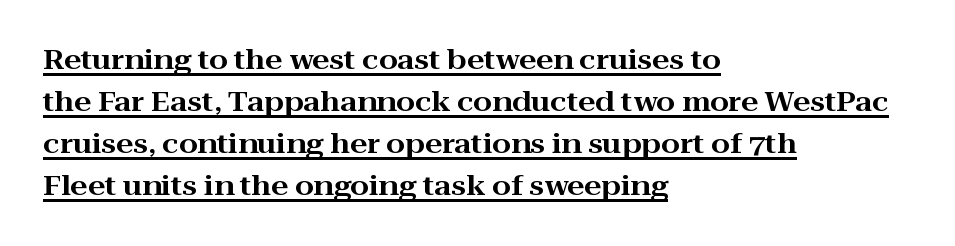
The image shows 27 px text type, upright; set left-aligned, normal line spacing (1.56x), normal letter spacing, underlined.
